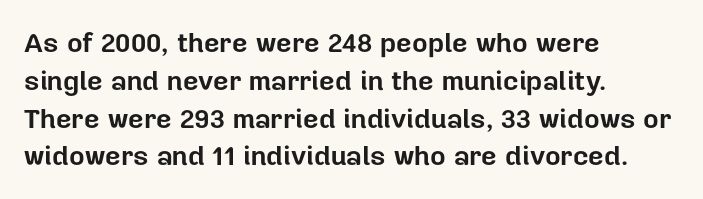
Line spacing here is normal. The baseline area is clear. This sample uses an upright cut, with every glyph sitting square on the baseline. These lines keep a tight, regular rhythm from letter to letter. Line beginnings align vertically; line endings do not.
